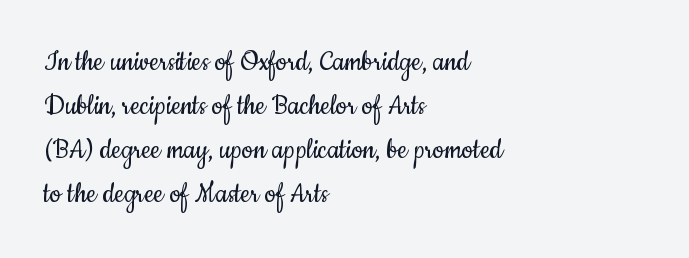
Q: Is the text bold? A: No.
Q: Is the text italic (slanted)? A: Yes.
Q: Is the typeface a serif or a sans-serif typeface? A: Sans-serif.
Q: Is the text underlined? A: No.
Q: How is the paragraph aligned? A: Left-aligned.
Q: Is the spacing between letters normal or unusually wide? A: Normal.
Q: Is the spacing between lines tight, normal or loose? A: Normal.
Q: Width (condensed, normal, or wide)? A: Condensed.
Q: Stroke contrast? A: Low.
Q: x-height? A: Small.
Q: Monospaced? A: No.
